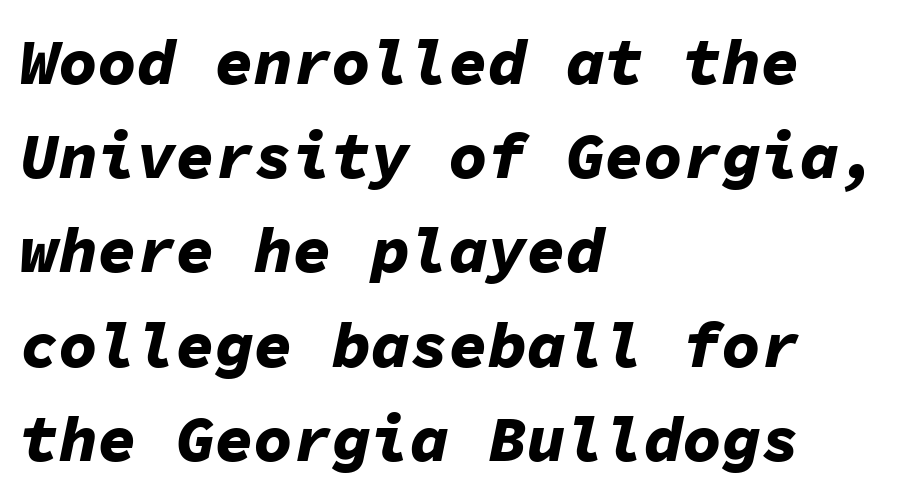
Emphasis-style slanted type is in use. The area under the type is left untouched. Students, this is bold: see how much ink each stroke carries. Interline gaps are of average width in this sample. The face used here is monospaced, like something from a code editor. Here the glyphs are tracked normally, forming tight word shapes.
